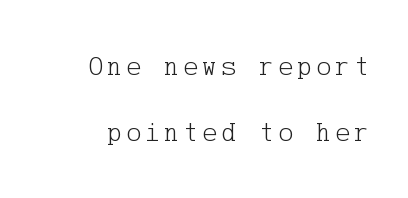
{"serif": "yes", "italic": "no", "bold": "no", "weight": "light", "width": "normal", "stroke_contrast": "low", "x_height": "medium", "underline": "no", "line_spacing": "loose", "line_spacing_ratio": 2.37, "glyph_px": 28}
